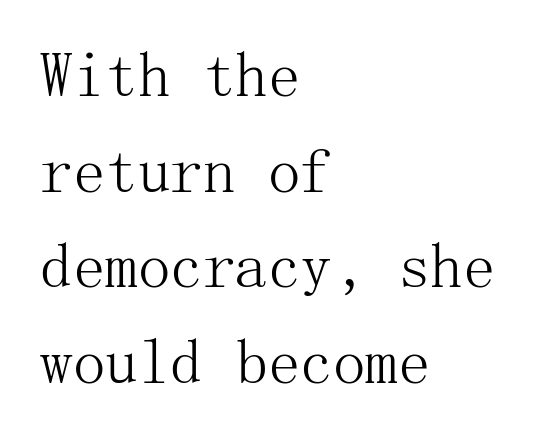
Baseline-to-baseline distance is the conventional proportion of letter height. Stroke thickness stays within the range of a standard reading face or lighter. Is the letter spacing exaggerated? No — it looks like the ordinary default. Plain, unruled lines of type. Vertical strokes here are truly vertical. Line starts are locked; line ends wander.
